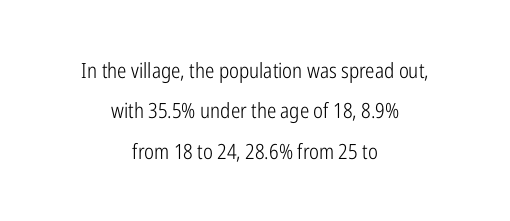
Q: Is the text bold? A: No.
Q: Is the text italic (slanted)? A: No, it is upright.
Q: Is the text underlined? A: No.
Q: How is the paragraph aligned? A: Centered.
Q: Is the spacing between letters normal or unusually wide? A: Normal.
Q: Is the spacing between lines tight, normal or loose? A: Loose.
